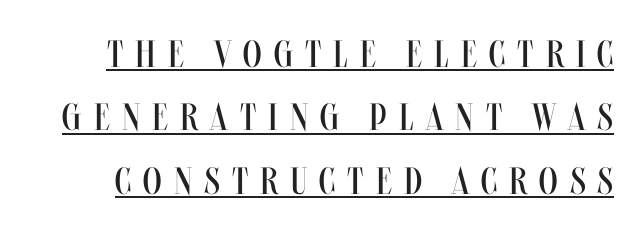
Leading: standard. These lines were composed using upright roman letters. Compared with typical body copy, the letter spacing here is much looser. Quick note: underline on.
